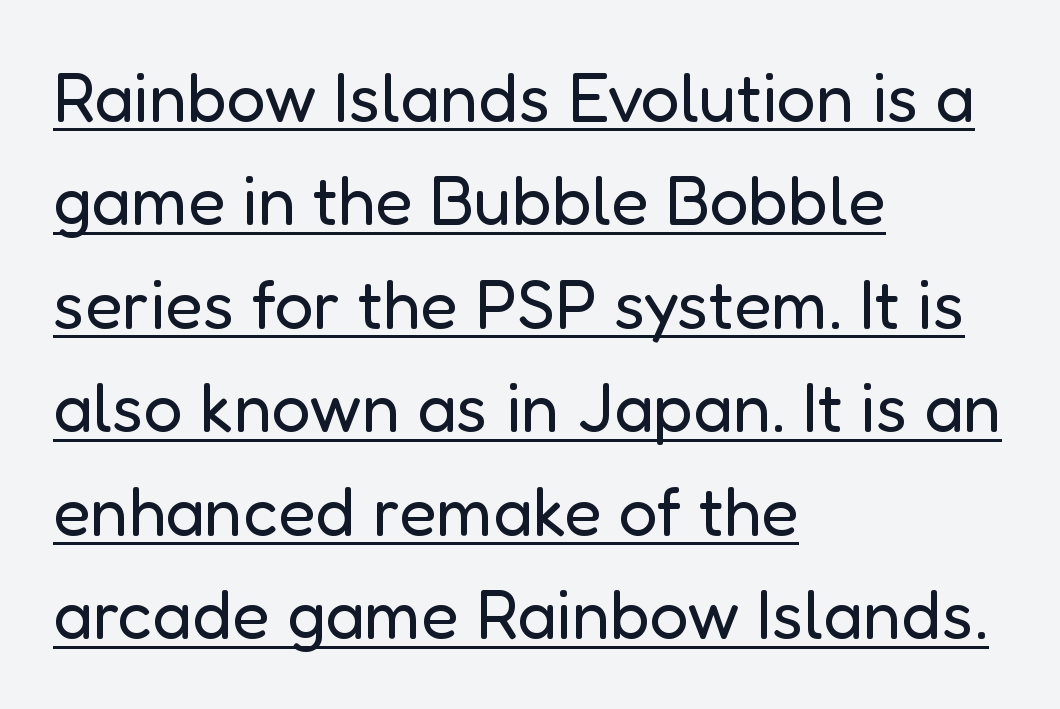
Q: Is the text bold? A: No.
Q: Is the text italic (slanted)? A: No, it is upright.
Q: Is the typeface a serif or a sans-serif typeface? A: Sans-serif.
Q: Is the text underlined? A: Yes.
Q: How is the paragraph aligned? A: Left-aligned.
Q: Is the spacing between letters normal or unusually wide? A: Normal.
Q: Is the spacing between lines tight, normal or loose? A: Normal.
Q: Width (condensed, normal, or wide)? A: Normal.
Q: Stroke contrast? A: Low.
Q: x-height? A: Medium.
Q: Monospaced? A: No.
